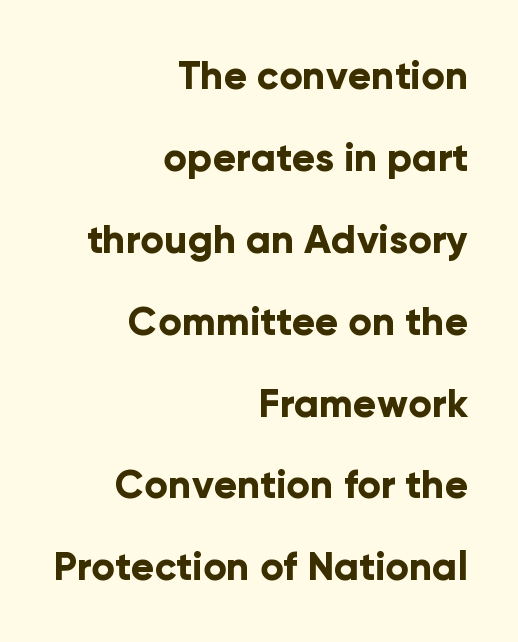
The image shows 39 px bold sans-serif type, upright; set right-aligned, loose line spacing (2.1x), normal letter spacing, not underlined; low stroke contrast and a medium x-height.
